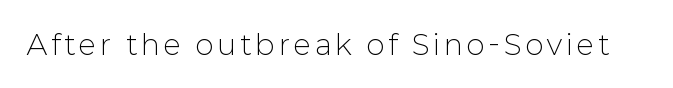
Q: Is the text bold? A: No.
Q: Is the text italic (slanted)? A: No, it is upright.
Q: Is the typeface a serif or a sans-serif typeface? A: Sans-serif.
Q: Is the text underlined? A: No.
Q: Width (condensed, normal, or wide)? A: Normal.
Q: Stroke contrast? A: Low.
Q: x-height? A: Medium.
Q: Monospaced? A: No.
